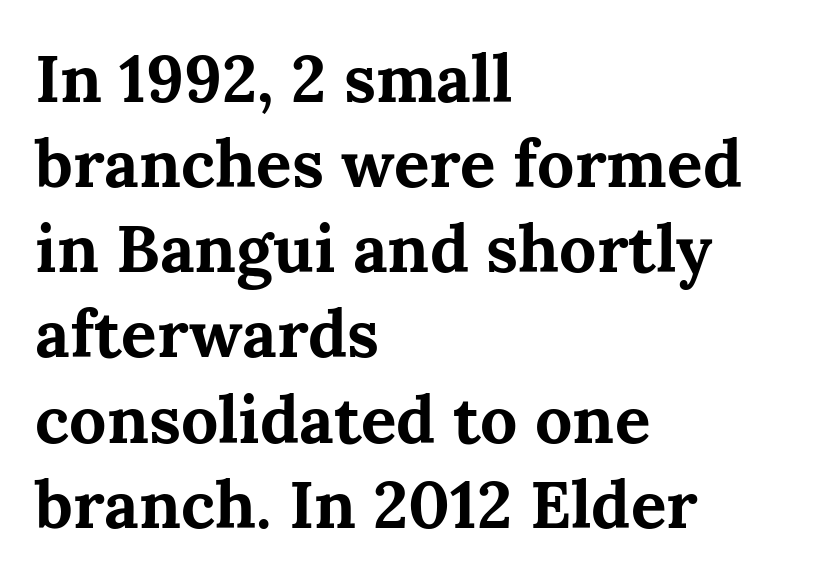
{"serif": "yes", "italic": "no", "bold": "yes", "weight": "bold", "width": "normal", "stroke_contrast": "medium", "x_height": "medium", "monospaced": "no", "underline": "no", "align": "left", "line_spacing": "normal", "line_spacing_ratio": 1.29, "letter_spacing": "normal", "letter_spacing_em": 0.0, "glyph_px": 66}
